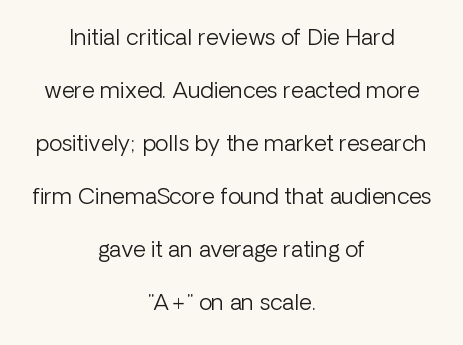
One-word summary of the alignment: center. The axis of the letterforms is exactly vertical. The weight tops out at a normal text grade. The type is set solid horizontally, with unmodified tracking. Leading: increased.
